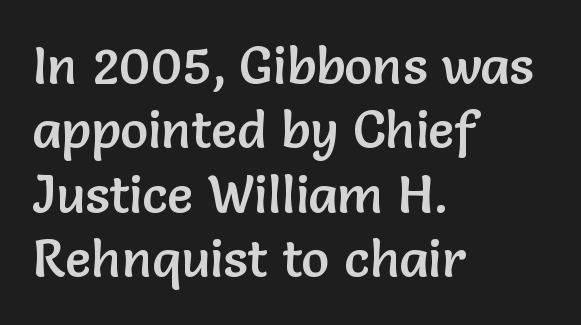
These lines are rendered in a variable-pitch font. Visually the block forms a straight wall on the left and a jagged coastline on the right. There is no visible air inserted between adjacent glyphs. This sample uses an upright cut, with every glyph sitting square on the baseline.
